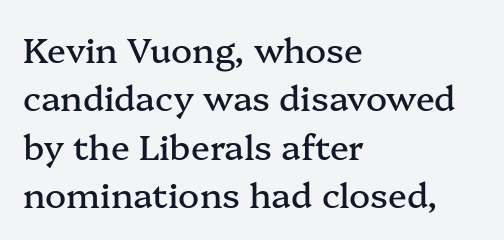
Q: Is the text italic (slanted)? A: No, it is upright.
Q: Is the typeface a serif or a sans-serif typeface? A: Serif.
Q: Is the text underlined? A: No.
Q: How is the paragraph aligned? A: Left-aligned.
Q: Is the spacing between letters normal or unusually wide? A: Normal.
Q: Is the spacing between lines tight, normal or loose? A: Normal.
Q: Width (condensed, normal, or wide)? A: Normal.
Q: Stroke contrast? A: Medium.
Q: x-height? A: Medium.
Q: Monospaced? A: No.
